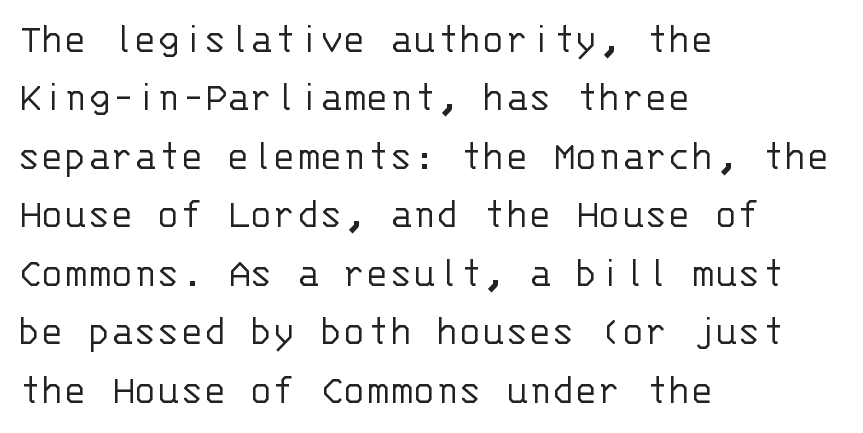
Q: Is the text bold? A: No.
Q: Is the text italic (slanted)? A: No, it is upright.
Q: Is the typeface a serif or a sans-serif typeface? A: Sans-serif.
Q: Is the text underlined? A: No.
Q: How is the paragraph aligned? A: Left-aligned.
Q: Is the spacing between letters normal or unusually wide? A: Normal.
Q: Is the spacing between lines tight, normal or loose? A: Normal.
Q: Width (condensed, normal, or wide)? A: Normal.
Q: Stroke contrast? A: Low.
Q: x-height? A: Large.
Q: Monospaced? A: Yes.
